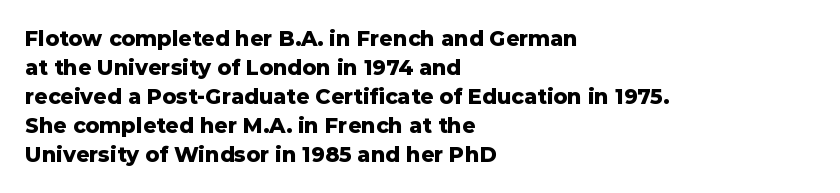
Q: Is the text bold? A: Yes.
Q: Is the text italic (slanted)? A: No, it is upright.
Q: Is the text underlined? A: No.
Q: How is the paragraph aligned? A: Left-aligned.
Q: Is the spacing between letters normal or unusually wide? A: Normal.
Q: Is the spacing between lines tight, normal or loose? A: Normal.
